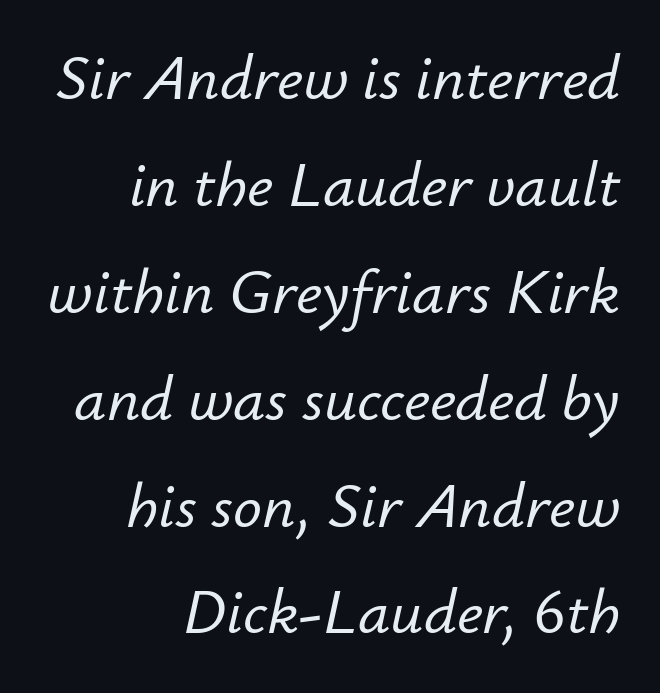
Line spacing here is normal. Every row of glyphs terminates at an identical x-position on the right. The face used here has a pronounced slope to its letters. Honestly, there is no underline to notice here at all. The letterforms sit shoulder to shoulder at normal distance.
